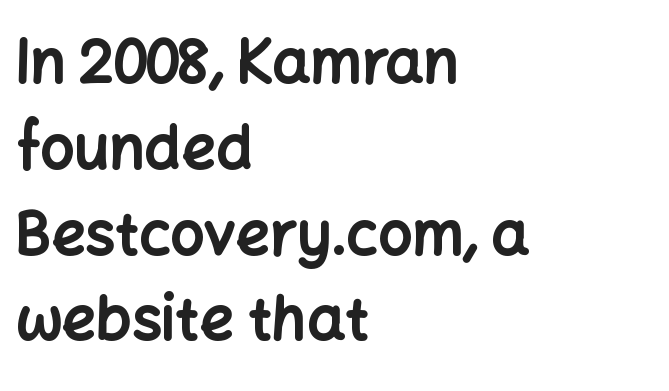
{"serif": "no", "italic": "no", "bold": "yes", "weight": "bold", "width": "normal", "stroke_contrast": "low", "x_height": "medium", "monospaced": "no", "underline": "no", "align": "left", "line_spacing": "normal", "line_spacing_ratio": 1.43, "letter_spacing": "normal", "letter_spacing_em": 0.0, "glyph_px": 60}
